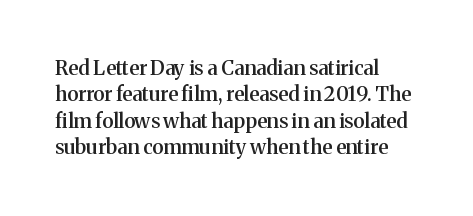
Q: Is the text bold? A: Semi-bold.
Q: Is the text italic (slanted)? A: No, it is upright.
Q: Is the text underlined? A: No.
Q: How is the paragraph aligned? A: Left-aligned.
Q: Is the spacing between letters normal or unusually wide? A: Normal.
Q: Is the spacing between lines tight, normal or loose? A: Normal.
